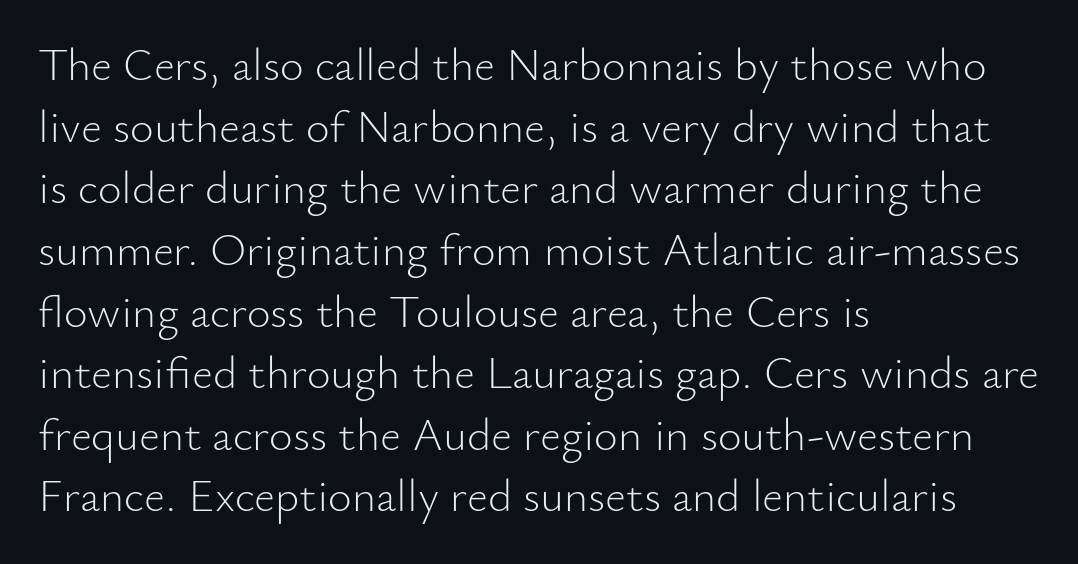
Q: Is the text bold? A: No.
Q: Is the text italic (slanted)? A: No, it is upright.
Q: Is the typeface a serif or a sans-serif typeface? A: Sans-serif.
Q: Is the text underlined? A: No.
Q: How is the paragraph aligned? A: Left-aligned.
Q: Is the spacing between letters normal or unusually wide? A: Normal.
Q: Is the spacing between lines tight, normal or loose? A: Normal.
Q: Width (condensed, normal, or wide)? A: Normal.
Q: Stroke contrast? A: Low.
Q: x-height? A: Small.
Q: Monospaced? A: No.
